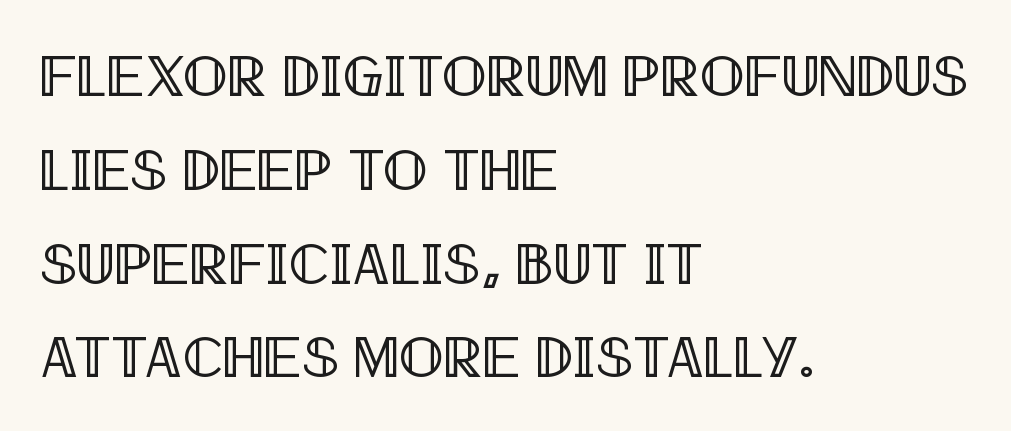
{"italic": "no", "width": "condensed", "x_height": "large", "monospaced": "no", "underline": "no", "align": "left", "line_spacing": "normal", "line_spacing_ratio": 1.59, "letter_spacing": "normal", "letter_spacing_em": 0.0, "glyph_px": 59}
